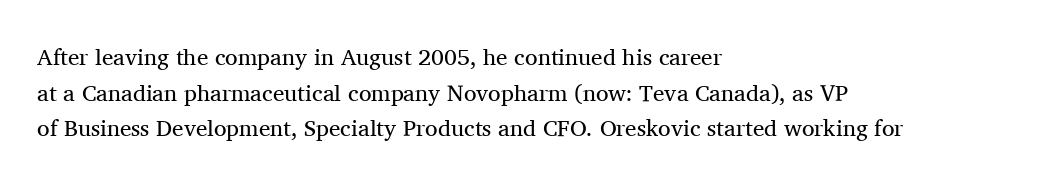
Baseline-to-baseline distance is the conventional proportion of letter height. The passage is arranged the way most books set body copy — flush left. The glyphs are unaccompanied by any horizontal stroke below them. The gaps between neighbouring characters are ordinary and unremarkable.
